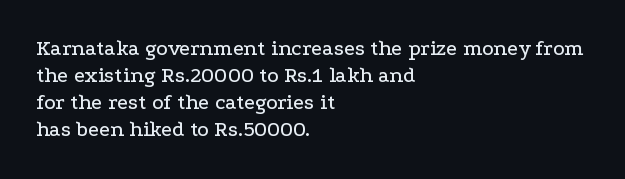
Q: Is the text italic (slanted)? A: No, it is upright.
Q: Is the text underlined? A: No.
Q: How is the paragraph aligned? A: Left-aligned.
Q: Is the spacing between letters normal or unusually wide? A: Normal.
